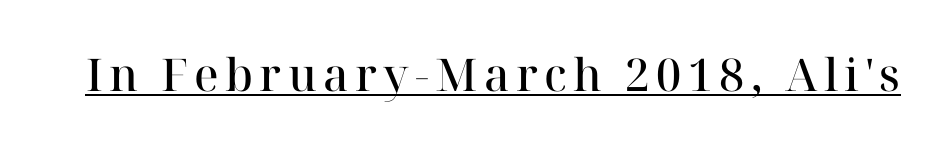
{"serif": "yes", "italic": "no", "bold": "semi", "weight": "semibold", "width": "normal", "stroke_contrast": "high", "x_height": "medium", "monospaced": "no", "underline": "yes", "glyph_px": 45}
